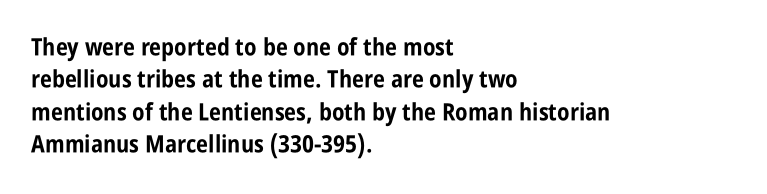
{"italic": "no", "bold": "yes", "underline": "no", "align": "left", "line_spacing": "normal", "line_spacing_ratio": 1.35, "letter_spacing": "normal", "letter_spacing_em": 0.0, "glyph_px": 24}
